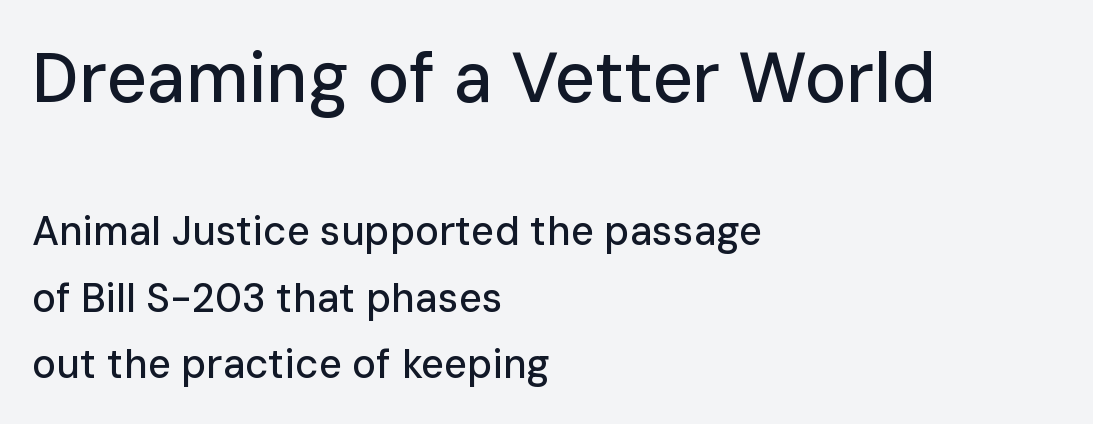
Vertically, the passage feels balanced, rows spaced as you'd expect. Spacing verdict: proportional, widths tailored to each character. You could call the tracking neutral — neither tight nor loose. The typeface chosen for these lines omits serifs.
